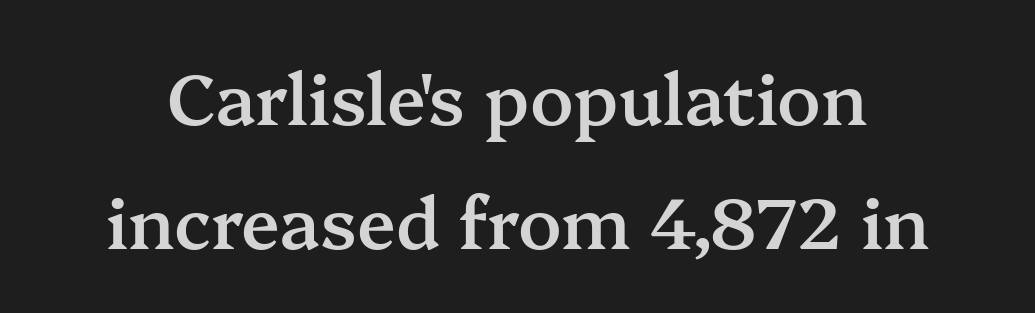
Q: Is the text bold? A: Semi-bold.
Q: Is the text italic (slanted)? A: No, it is upright.
Q: Is the typeface a serif or a sans-serif typeface? A: Serif.
Q: Is the text underlined? A: No.
Q: Is the spacing between letters normal or unusually wide? A: Normal.
Q: Width (condensed, normal, or wide)? A: Normal.
Q: Stroke contrast? A: Medium.
Q: x-height? A: Medium.
Q: Monospaced? A: No.
